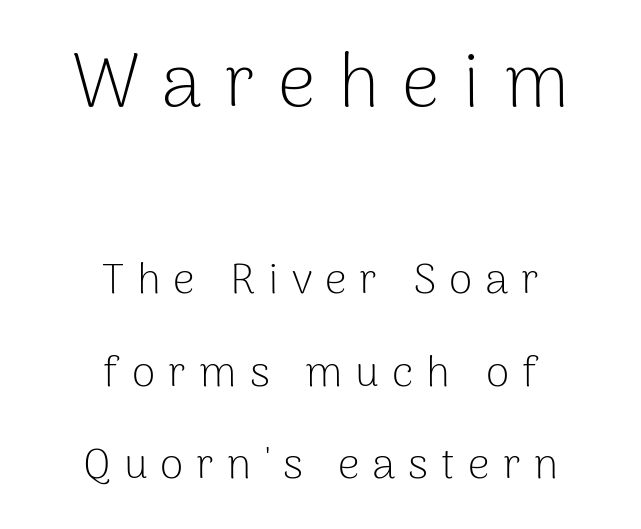
Q: Is the text bold? A: No.
Q: Is the text italic (slanted)? A: No, it is upright.
Q: Is the typeface a serif or a sans-serif typeface? A: Sans-serif.
Q: Is the text underlined? A: No.
Q: How is the paragraph aligned? A: Centered.
Q: Is the spacing between letters normal or unusually wide? A: Unusually wide.
Q: Is the spacing between lines tight, normal or loose? A: Loose.
Q: Which block of text is set in a larger size, the first (top) or the second (bottom)? A: The first (top) one.
Q: Width (condensed, normal, or wide)? A: Normal.
Q: Stroke contrast? A: Low.
Q: x-height? A: Medium.
Q: Monospaced? A: No.
